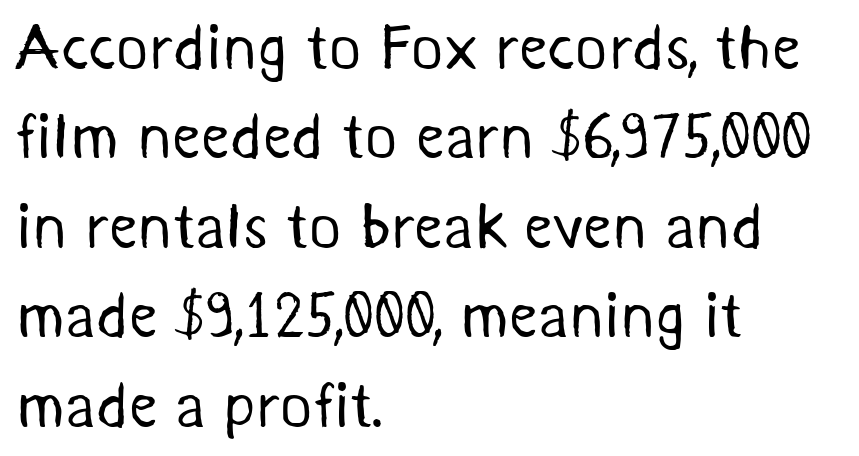
Q: Is the text bold? A: No.
Q: Is the typeface a serif or a sans-serif typeface? A: Sans-serif.
Q: Is the text underlined? A: No.
Q: How is the paragraph aligned? A: Left-aligned.
Q: Is the spacing between letters normal or unusually wide? A: Normal.
Q: Is the spacing between lines tight, normal or loose? A: Normal.
Q: Width (condensed, normal, or wide)? A: Normal.
Q: Stroke contrast? A: Medium.
Q: x-height? A: Medium.
Q: Monospaced? A: No.
